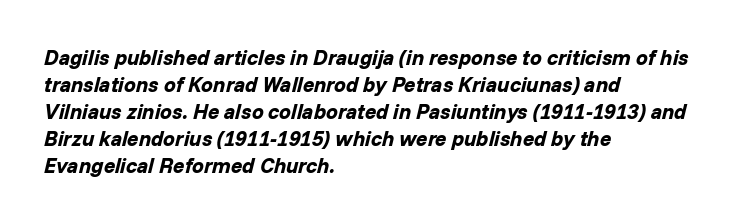
The image shows 21 px bold type, italic (leaning right); set left-aligned, normal line spacing (1.29x), normal letter spacing, not underlined.
